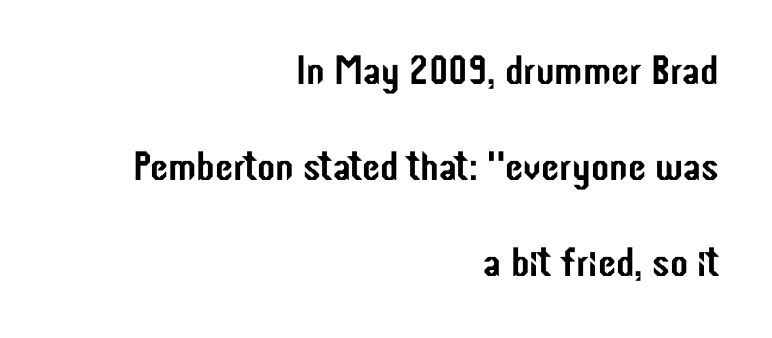
The image shows 41 px condensed sans-serif type, upright; set right-aligned, loose line spacing (2.34x), normal letter spacing, not underlined; low stroke contrast and a medium x-height.
